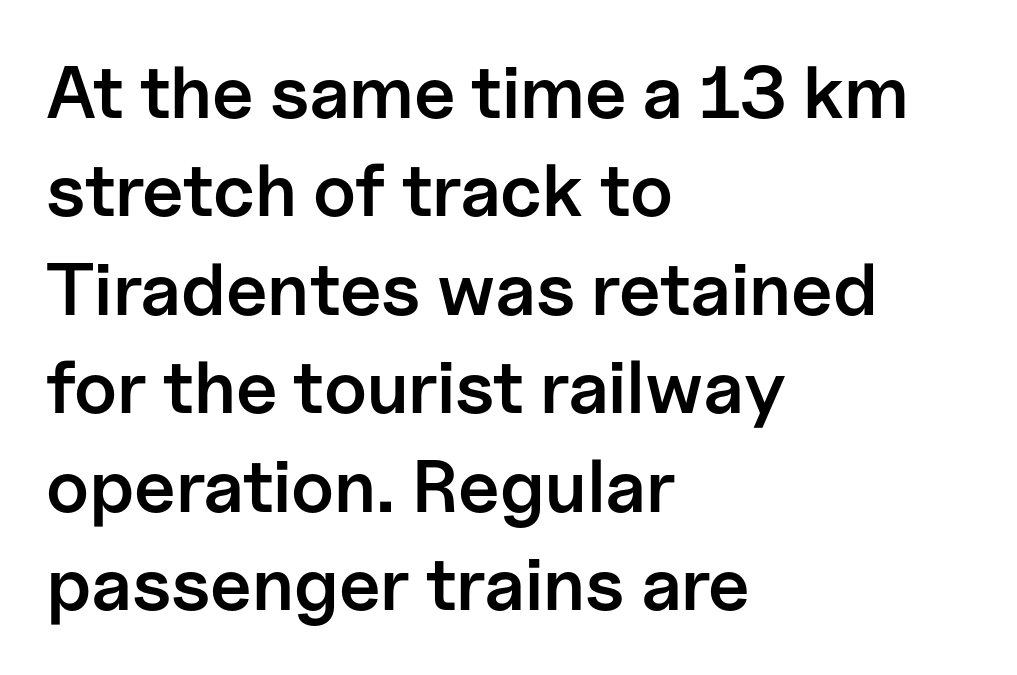
Q: Is the text bold? A: Semi-bold.
Q: Is the text italic (slanted)? A: No, it is upright.
Q: Is the typeface a serif or a sans-serif typeface? A: Sans-serif.
Q: Is the text underlined? A: No.
Q: How is the paragraph aligned? A: Left-aligned.
Q: Is the spacing between letters normal or unusually wide? A: Normal.
Q: Is the spacing between lines tight, normal or loose? A: Normal.
Q: Width (condensed, normal, or wide)? A: Normal.
Q: Stroke contrast? A: Low.
Q: x-height? A: Medium.
Q: Monospaced? A: No.
